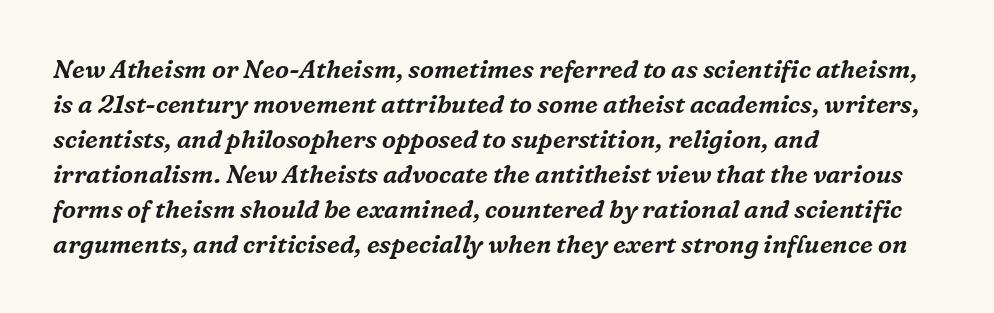
Q: Is the text italic (slanted)? A: Yes, it leans right by about 16 degrees.
Q: Is the text underlined? A: No.
Q: How is the paragraph aligned? A: Left-aligned.
Q: Is the spacing between letters normal or unusually wide? A: Normal.
Q: Is the spacing between lines tight, normal or loose? A: Normal.
